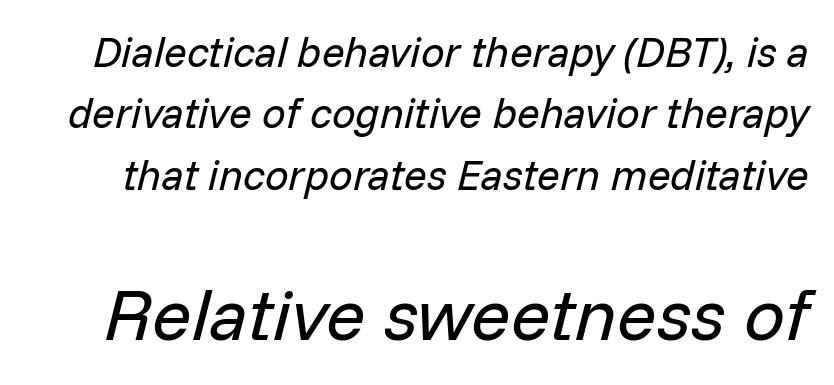
Q: Is the text bold? A: No.
Q: Is the text italic (slanted)? A: Yes, it leans right by about 14 degrees.
Q: Is the text underlined? A: No.
Q: Is the spacing between letters normal or unusually wide? A: Normal.
Q: Is the spacing between lines tight, normal or loose? A: Normal.
Q: Which block of text is set in a larger size, the first (top) or the second (bottom)? A: The second (bottom) one.
Q: Width (condensed, normal, or wide)? A: Normal.
Q: Stroke contrast? A: Low.
Q: x-height? A: Medium.
Q: Monospaced? A: No.
